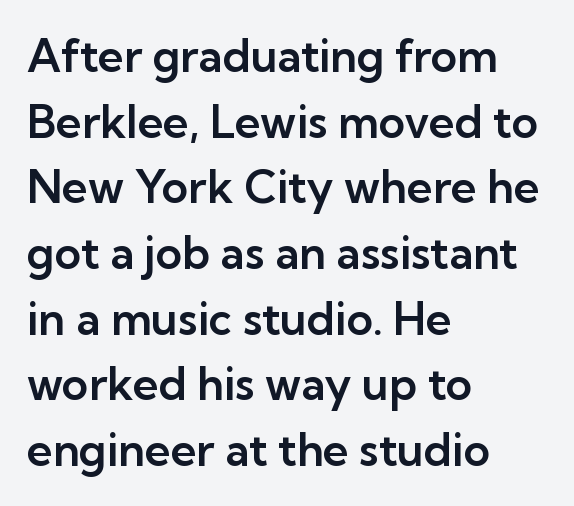
Q: Is the text italic (slanted)? A: No, it is upright.
Q: Is the typeface a serif or a sans-serif typeface? A: Sans-serif.
Q: Is the text underlined? A: No.
Q: How is the paragraph aligned? A: Left-aligned.
Q: Is the spacing between letters normal or unusually wide? A: Normal.
Q: Is the spacing between lines tight, normal or loose? A: Normal.
Q: Width (condensed, normal, or wide)? A: Normal.
Q: Stroke contrast? A: Low.
Q: x-height? A: Medium.
Q: Monospaced? A: No.
